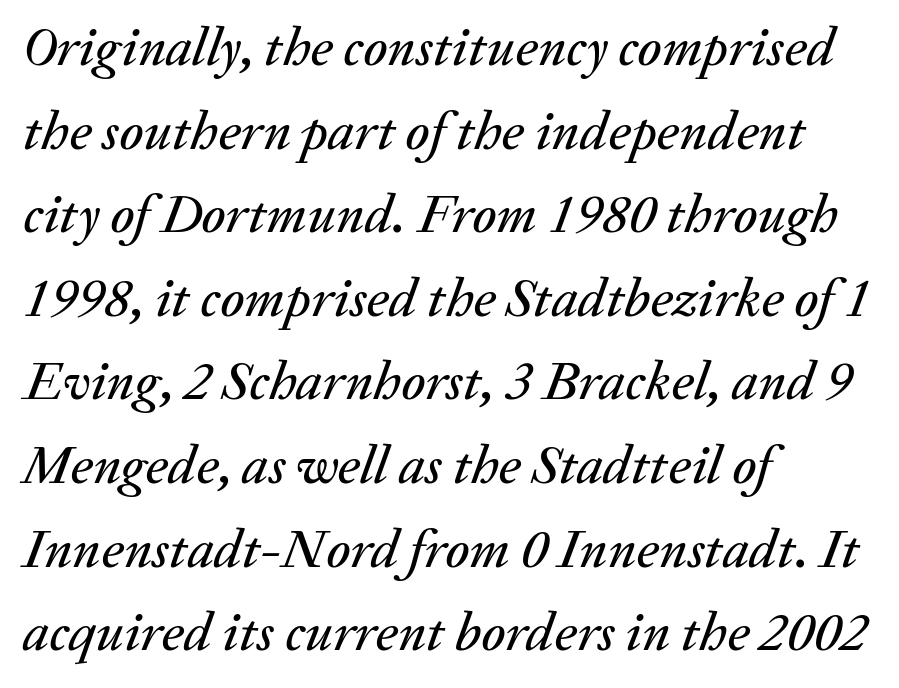
{"italic": "yes", "lean": "right", "slant_degrees": 20, "width": "normal", "stroke_contrast": "medium", "x_height": "medium", "monospaced": "no", "underline": "no", "align": "left", "line_spacing": "normal", "line_spacing_ratio": 1.52, "letter_spacing": "normal", "letter_spacing_em": 0.0, "glyph_px": 55}
